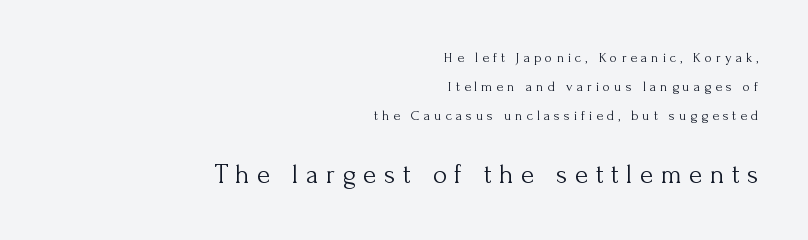
Q: Is the text bold? A: No.
Q: Is the text italic (slanted)? A: No, it is upright.
Q: Is the text underlined? A: No.
Q: How is the paragraph aligned? A: Right-aligned.
Q: Is the spacing between letters normal or unusually wide? A: Unusually wide.
Q: Is the spacing between lines tight, normal or loose? A: Loose.
Q: Which block of text is set in a larger size, the first (top) or the second (bottom)? A: The second (bottom) one.
